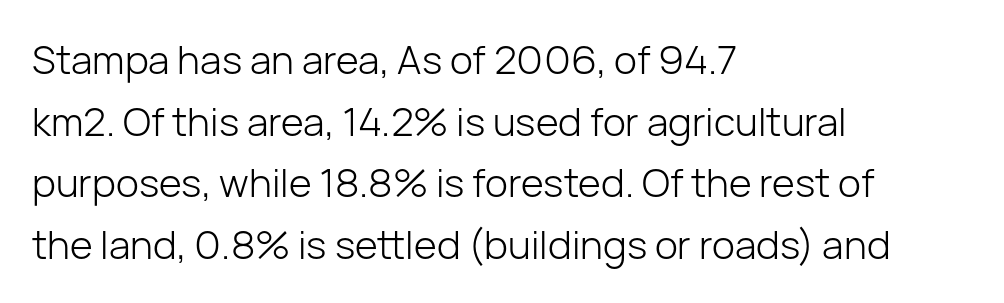
The letters advance in unequal steps, a hallmark of proportional type. The rag falls on the right side of this text block. If you drew a line through each stem, it would be perfectly vertical. Summary of weight: not heavy and not bold. Underline: absent. A typesetter would label this face a sans.
